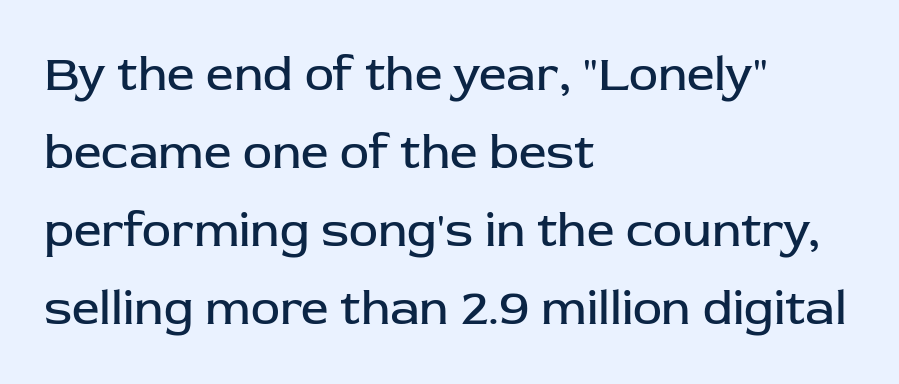
{"serif": "no", "italic": "no", "bold": "no", "weight": "regular", "width": "normal", "stroke_contrast": "low", "x_height": "medium", "monospaced": "no", "underline": "no", "align": "left", "line_spacing": "normal", "line_spacing_ratio": 1.59, "letter_spacing": "normal", "letter_spacing_em": 0.0, "glyph_px": 49}
